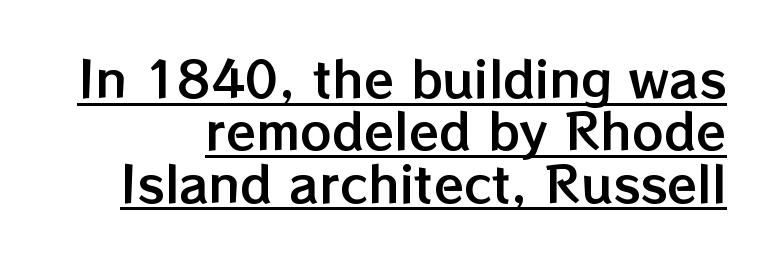
{"italic": "no", "width": "normal", "stroke_contrast": "low", "x_height": "medium", "monospaced": "no", "underline": "yes", "line_spacing": "tight", "line_spacing_ratio": 1.07, "letter_spacing": "normal", "letter_spacing_em": 0.0, "glyph_px": 49}
